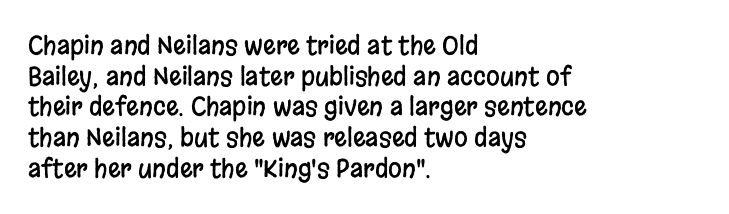
Q: Is the text italic (slanted)? A: No, it is upright.
Q: Is the text underlined? A: No.
Q: How is the paragraph aligned? A: Left-aligned.
Q: Is the spacing between letters normal or unusually wide? A: Normal.
